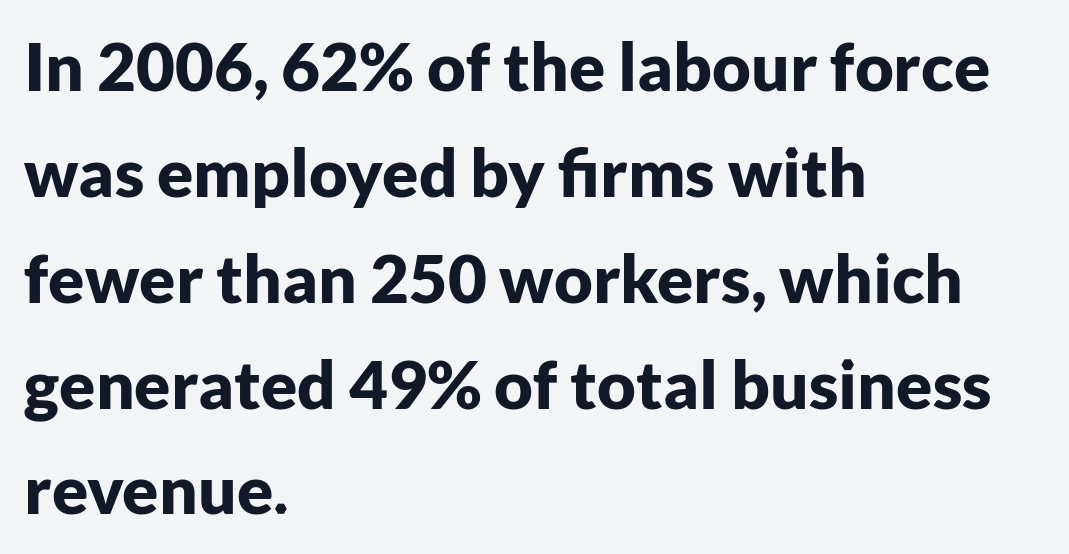
Q: Is the text bold? A: Yes.
Q: Is the text italic (slanted)? A: No, it is upright.
Q: Is the typeface a serif or a sans-serif typeface? A: Sans-serif.
Q: Is the text underlined? A: No.
Q: How is the paragraph aligned? A: Left-aligned.
Q: Is the spacing between letters normal or unusually wide? A: Normal.
Q: Is the spacing between lines tight, normal or loose? A: Normal.
Q: Width (condensed, normal, or wide)? A: Normal.
Q: Stroke contrast? A: Low.
Q: x-height? A: Medium.
Q: Monospaced? A: No.
